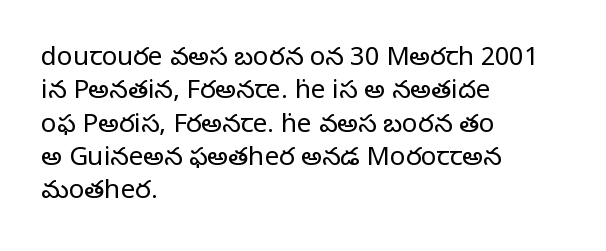
Compared with typical paragraphs, the rows here are spaced about the same. The letters stand straight up with perfectly vertical stems. Short and long lines alike share a common starting point at left. Is the stroke heavy? The answer is a plain regular-or-lighter. In terms of letterspacing, this is plain default setting. Just letters on the line, the space beneath them empty.
